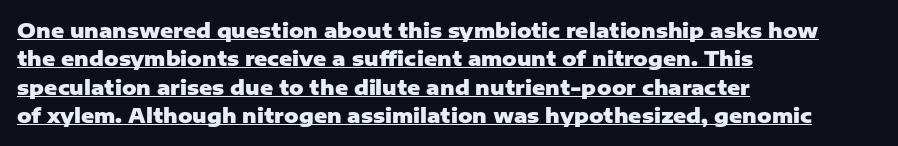
Set as a true bold cut, around the 700 mark. The type sits square on the baseline with zero lean. Look at the tracking — it's just the regular setting, nothing added. This block has exactly the height ordinary leading produces. The passage shown is underscored from start to finish.
